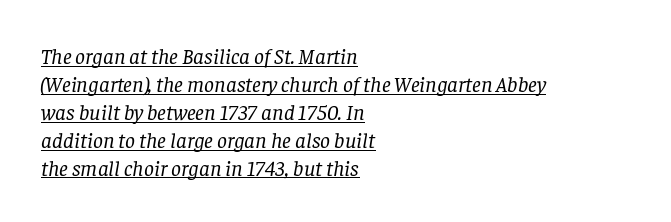
The image shows 22 px text type, italic (leaning right); set left-aligned, normal line spacing (1.27x), normal letter spacing, underlined.
